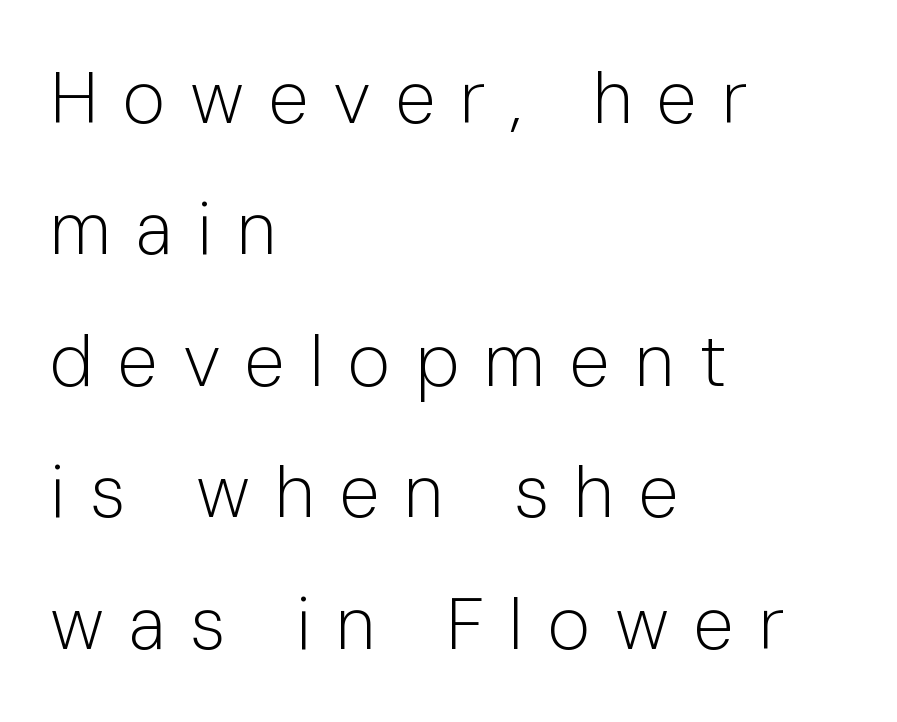
Is the type heavy? It reads as light-to-regular instead. This is roman type, the default non-slanted kind. The string is rendered with underlining switched off. Here the designer chose a conventional face with non-uniform glyph widths.
